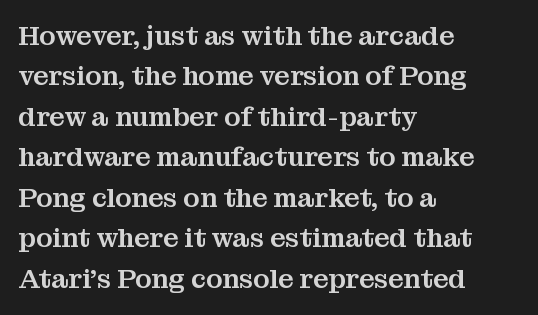
No italicization has been applied; the sample stays upright. This block has exactly the height ordinary leading produces. Students, note that the glyphs here touch the page at normal intervals. Typeset ragged right — the left edge is the straight one.
